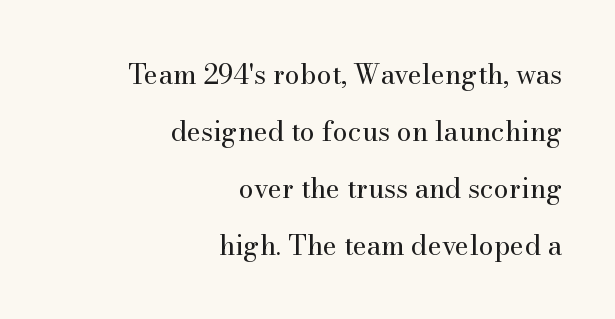
The image shows 27 px text type, upright; set right-aligned, loose line spacing (2.11x), normal letter spacing, not underlined.
